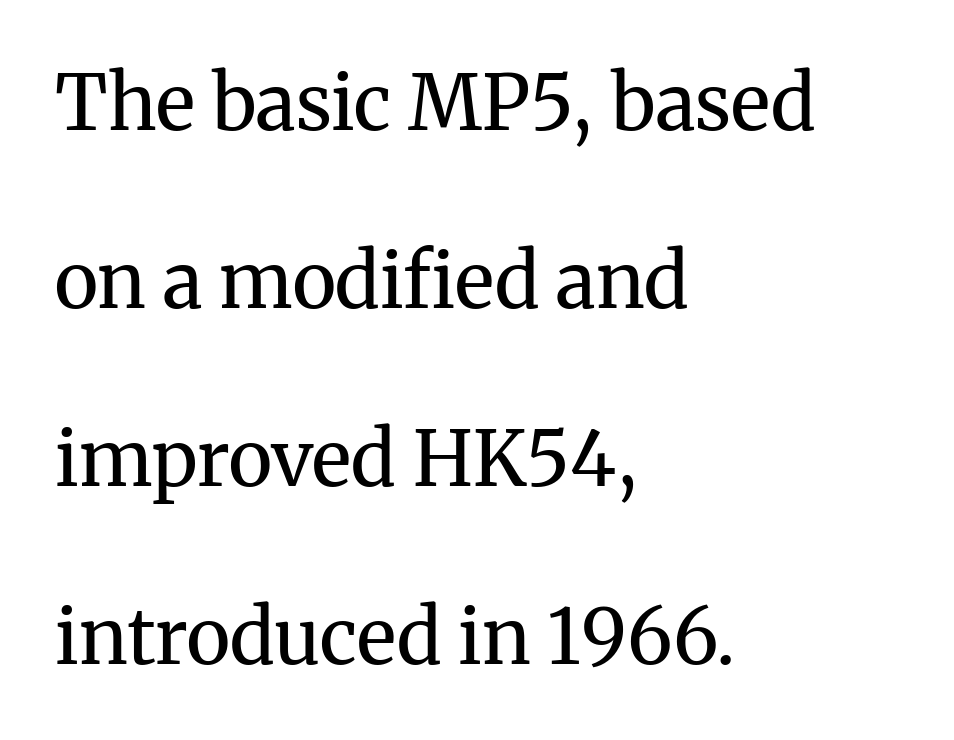
Each row of text sits above clean, open space. Caption: multi-line text, flush left, ragged right. Bold? No — there's no thickening of the strokes. Compared with typical paragraphs, the rows here are farther apart.
